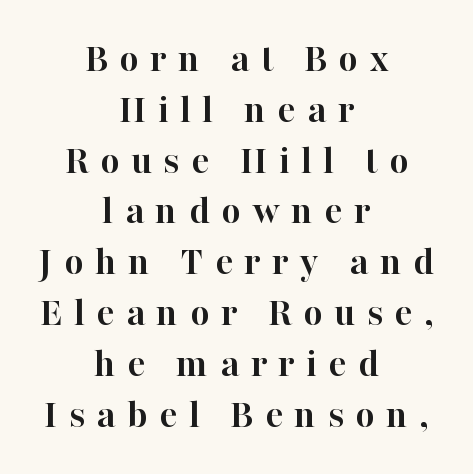
Q: Is the text bold? A: Yes.
Q: Is the text italic (slanted)? A: No, it is upright.
Q: Is the typeface a serif or a sans-serif typeface? A: Serif.
Q: Is the text underlined? A: No.
Q: How is the paragraph aligned? A: Centered.
Q: Is the spacing between letters normal or unusually wide? A: Unusually wide.
Q: Width (condensed, normal, or wide)? A: Normal.
Q: Stroke contrast? A: High.
Q: x-height? A: Medium.
Q: Monospaced? A: No.
